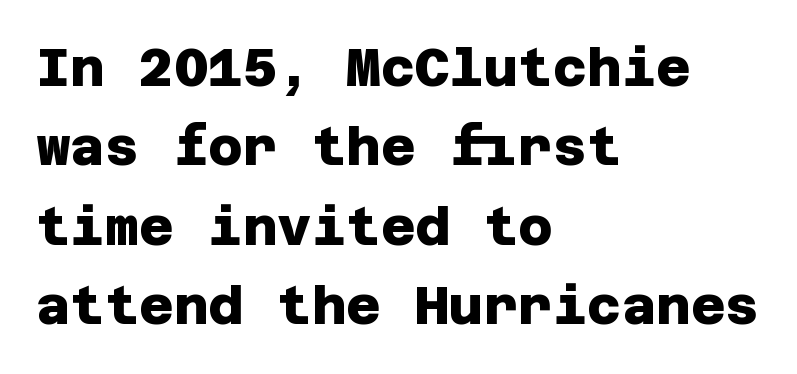
The image shows 53 px heavy sans-serif type; set left-aligned, normal line spacing (1.5x), normal letter spacing, not underlined; low stroke contrast and a large x-height.
